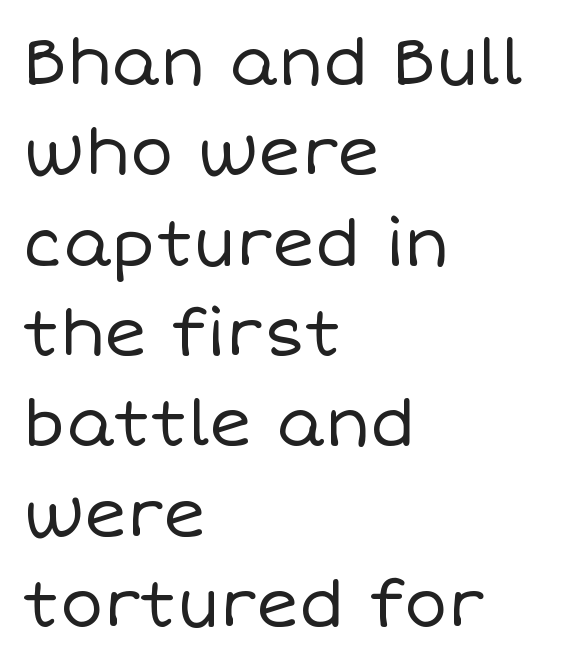
{"italic": "no", "bold": "no", "weight": "regular", "width": "normal", "stroke_contrast": "low", "x_height": "large", "monospaced": "no", "underline": "no", "align": "left", "line_spacing": "normal", "line_spacing_ratio": 1.39, "letter_spacing": "normal", "letter_spacing_em": 0.0, "glyph_px": 65}
